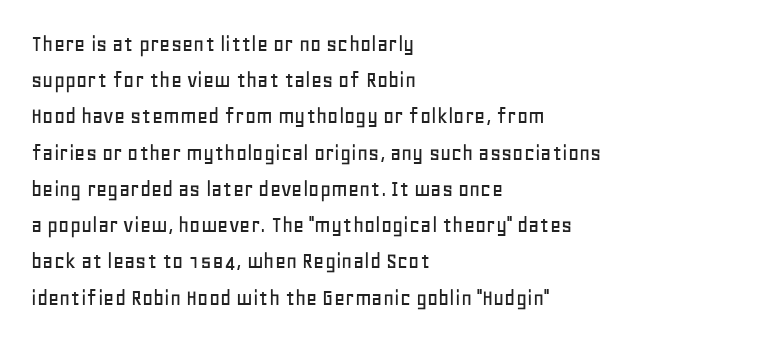
Leading: standard. Ascenders rise straight up at ninety degrees. Nobody drew a line under any word here. Here the glyphs are tracked normally, forming tight word shapes. All the whitespace from short lines collects on the right.
